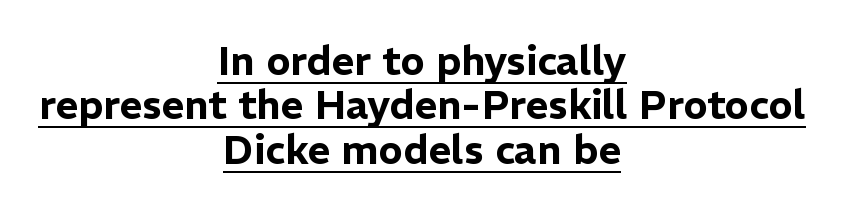
Q: Is the text italic (slanted)? A: No, it is upright.
Q: Is the typeface a serif or a sans-serif typeface? A: Sans-serif.
Q: Is the text underlined? A: Yes.
Q: How is the paragraph aligned? A: Centered.
Q: Is the spacing between letters normal or unusually wide? A: Normal.
Q: Is the spacing between lines tight, normal or loose? A: Tight.
Q: Width (condensed, normal, or wide)? A: Normal.
Q: Stroke contrast? A: Low.
Q: x-height? A: Medium.
Q: Monospaced? A: No.
